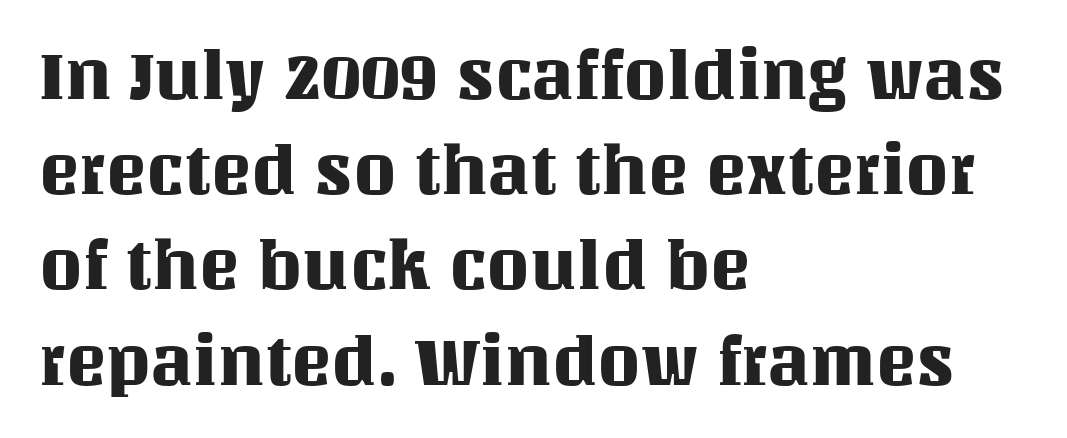
Observe the ordinary spacing: letters are neighbours, not strangers. Every character sits straight up, as roman type does. The text block is weighted toward the left margin, trailing off unevenly rightward. The space between consecutive lines is moderate. No word sits above an underline. Each letter keeps its own natural width here, so spacing adapts to shape.
